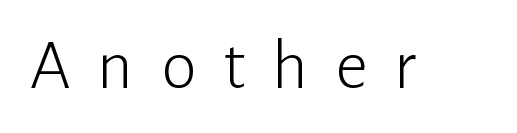
{"serif": "no", "italic": "no", "bold": "no", "weight": "light", "width": "normal", "stroke_contrast": "low", "x_height": "medium", "monospaced": "no", "underline": "no", "letter_spacing": "wide", "letter_spacing_em": 0.37, "glyph_px": 72}
